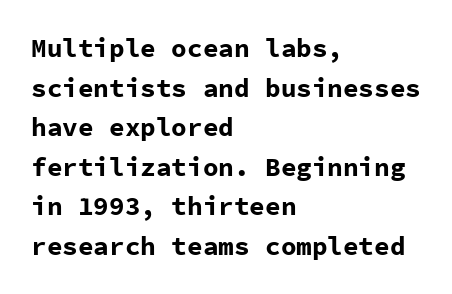
Q: Is the text bold? A: Yes.
Q: Is the text italic (slanted)? A: No, it is upright.
Q: Is the text underlined? A: No.
Q: How is the paragraph aligned? A: Left-aligned.
Q: Is the spacing between letters normal or unusually wide? A: Normal.
Q: Is the spacing between lines tight, normal or loose? A: Normal.
